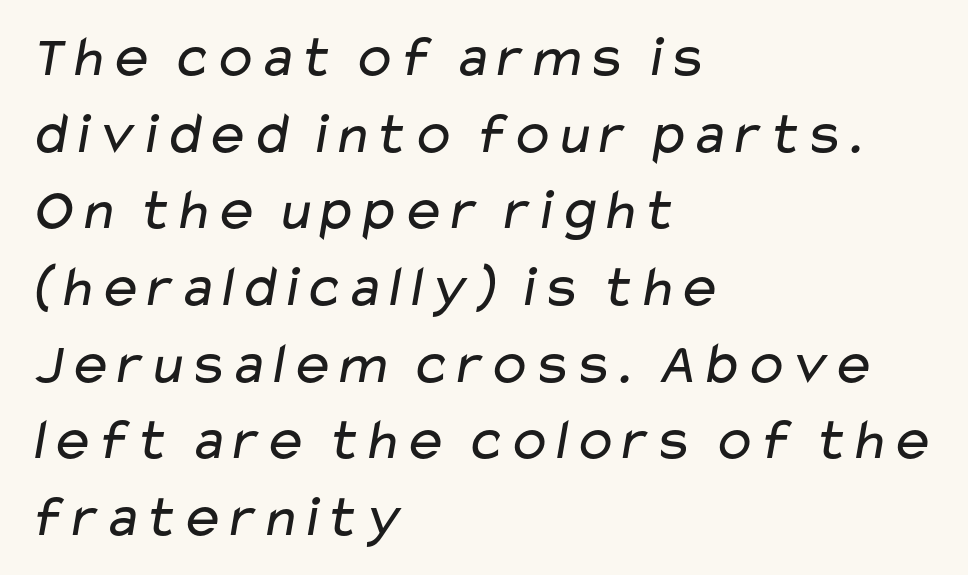
The image shows 59 px regular-weight, wide sans-serif type; set left-aligned, normal line spacing (1.3x), normal letter spacing, not underlined; low stroke contrast and a medium x-height.
